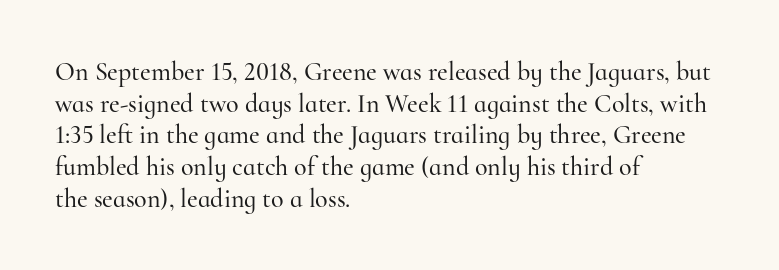
{"italic": "no", "underline": "no", "align": "left", "line_spacing_ratio": 1.22, "letter_spacing": "normal", "letter_spacing_em": 0.0, "glyph_px": 26}
